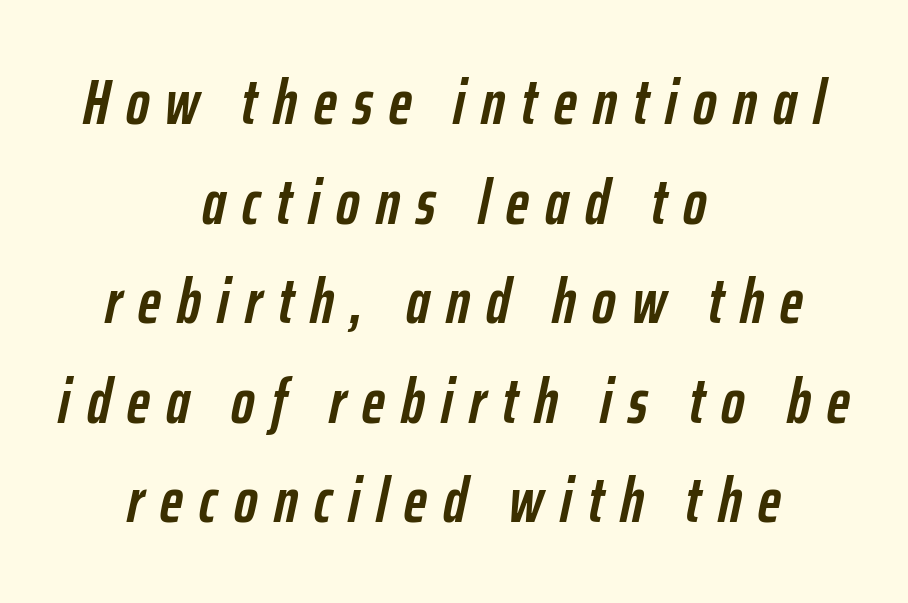
The image shows 63 px semibold, condensed type, italic (leaning right); set centered, normal line spacing (1.58x), unusually wide letter spacing (+0.26 em), not underlined; low stroke contrast and a medium x-height.
